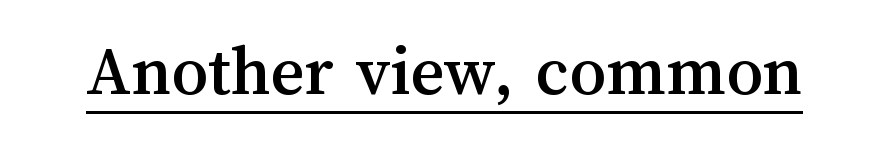
The image shows 72 px text type, upright; set normal letter spacing, underlined; medium stroke contrast and a medium x-height.
